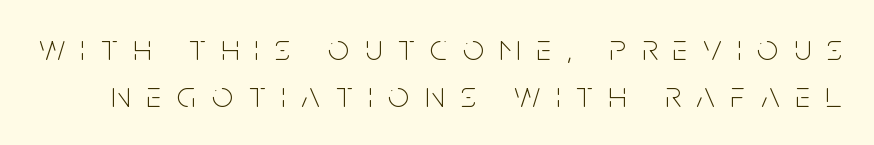
{"serif": "no", "italic": "no", "bold": "no", "weight": "thin", "width": "condensed", "stroke_contrast": "low", "x_height": "large", "monospaced": "no", "underline": "no", "line_spacing": "normal", "line_spacing_ratio": 1.26, "letter_spacing": "wide", "letter_spacing_em": 0.43, "glyph_px": 37}
